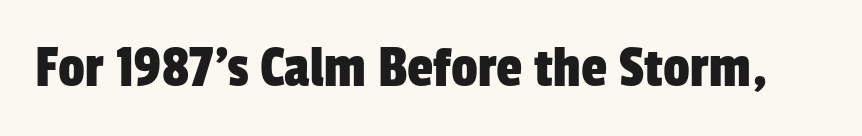
Does extra space separate the letters? No, they use regular spacing. Lines of text with bare space underneath. Character widths vary here, with narrow letters taking less room than wide ones. Look at the bottom of the vertical strokes: they stop flat, with no serifs.
